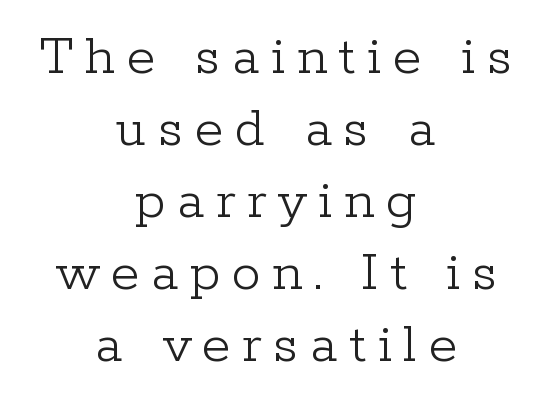
The image shows 58 px light serif type, upright; set centered, line spacing 1.24x, unusually wide letter spacing (+0.2 em), not underlined; low stroke contrast and a medium x-height.
